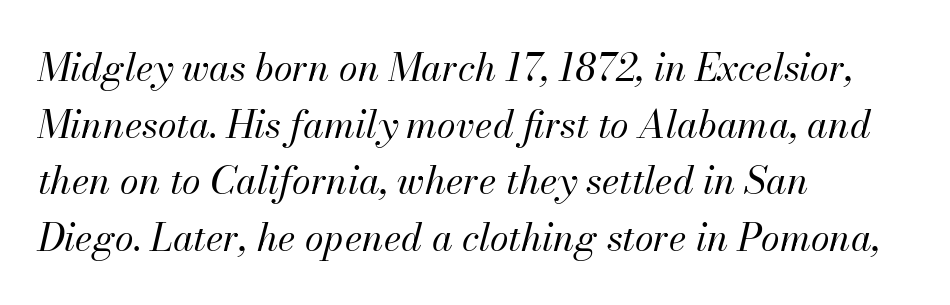
Does extra space separate the letters? No, they use regular spacing. This sample is left-justified, so line endings fall wherever the words run out. Varying glyph widths throughout — classic text-font behaviour. Glance below the letters and you will spot only blank space. A light-to-regular cut is what we see here. An italicized treatment has been applied to the whole sample.
